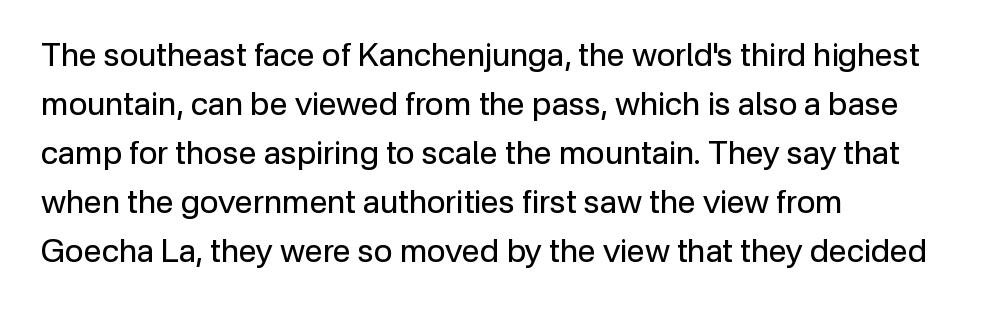
Think of a printed novel: that variable character pitch is what you see here. The specimen omits any rule beneath the text block's lines. What's the leading like? Ordinary, nothing unusual. A typesetter would call this zero additional tracking.
